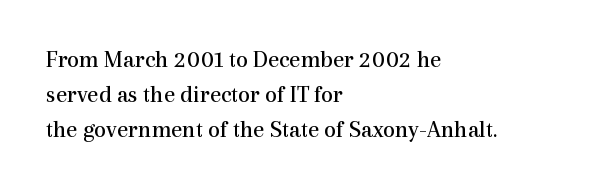
Q: Is the text bold? A: No.
Q: Is the text italic (slanted)? A: No, it is upright.
Q: Is the text underlined? A: No.
Q: How is the paragraph aligned? A: Left-aligned.
Q: Is the spacing between letters normal or unusually wide? A: Normal.
Q: Is the spacing between lines tight, normal or loose? A: Normal.
